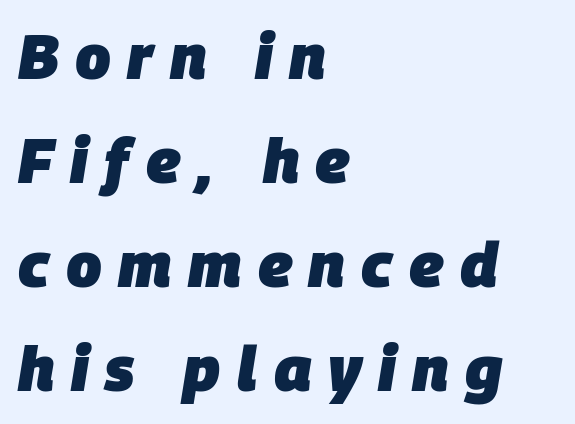
Q: Is the text bold? A: Yes.
Q: Is the text italic (slanted)? A: Yes, it leans right by about 9 degrees.
Q: Is the text underlined? A: No.
Q: How is the paragraph aligned? A: Left-aligned.
Q: Is the spacing between letters normal or unusually wide? A: Unusually wide.
Q: Is the spacing between lines tight, normal or loose? A: Normal.
Q: Width (condensed, normal, or wide)? A: Normal.
Q: Stroke contrast? A: Low.
Q: x-height? A: Large.
Q: Monospaced? A: No.
